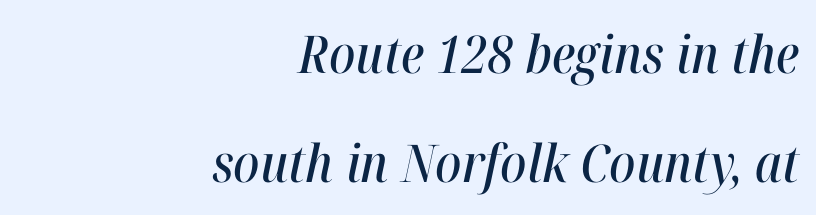
This sample has the flowing, uneven cadence of proportional lettering. Students, observe: this is what heavily led, spacious text looks like. This rendering features lettering with no underline. Reading down the block, your eye finds every line finishing at a fixed right position. The gaps between neighbouring characters are ordinary and unremarkable. This sample uses an oblique cut, with every glyph tilted off the vertical.
